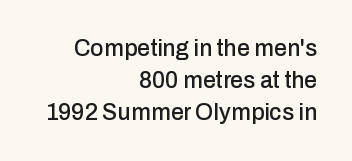
The image shows 23 px text type, upright; set right-aligned, normal line spacing (1.4x), normal letter spacing, not underlined.
